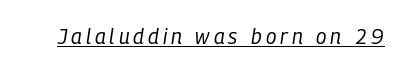
Underlined type. These lines were composed using italics. The passage shown is not bold in any degree.
